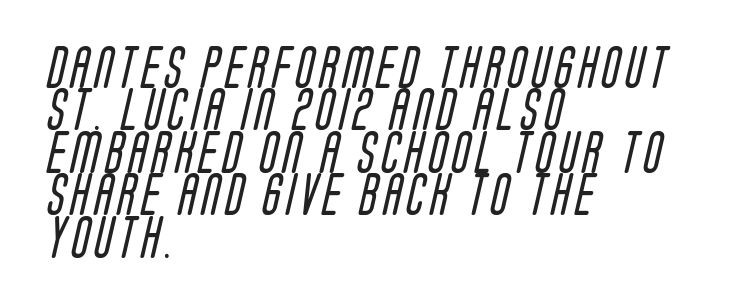
{"serif": "no", "bold": "no", "weight": "regular", "width": "condensed", "stroke_contrast": "low", "x_height": "large", "monospaced": "no", "underline": "no", "align": "left", "line_spacing": "tight", "line_spacing_ratio": 1.01, "glyph_px": 42}
